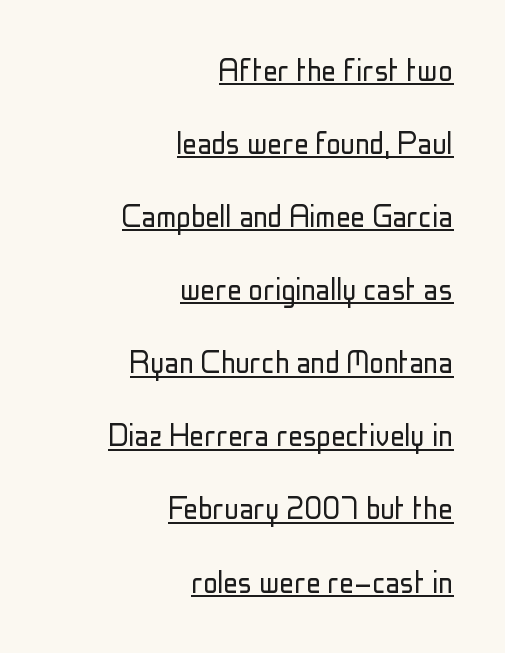
{"serif": "no", "italic": "no", "bold": "no", "weight": "light", "width": "condensed", "stroke_contrast": "low", "x_height": "medium", "monospaced": "no", "underline": "yes", "align": "right", "line_spacing": "loose", "line_spacing_ratio": 2.03, "letter_spacing": "normal", "letter_spacing_em": 0.0, "glyph_px": 36}
